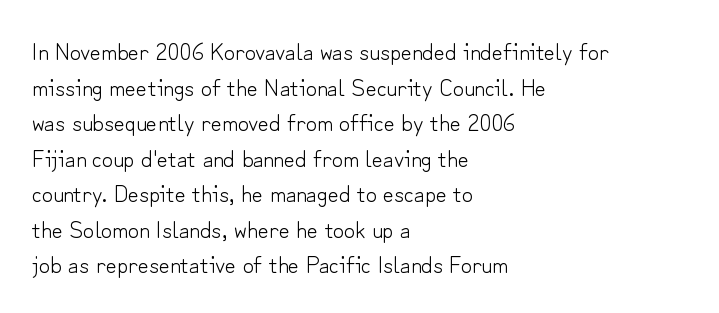
{"italic": "no", "bold": "no", "underline": "no", "align": "left", "line_spacing": "normal", "line_spacing_ratio": 1.48, "letter_spacing": "normal", "letter_spacing_em": 0.0, "glyph_px": 24}
